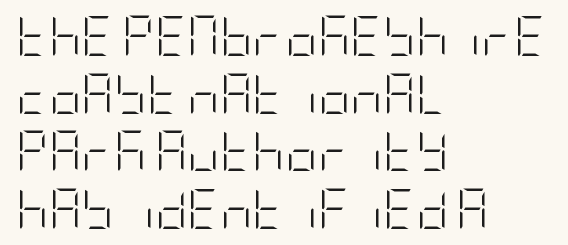
The image shows 40 px light, condensed sans-serif type, upright; set left-aligned, normal line spacing (1.44x), normal letter spacing, not underlined; low stroke contrast and a large x-height.
